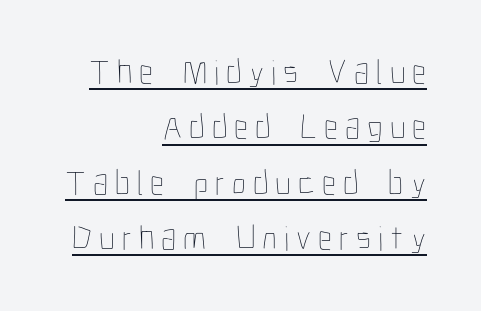
Q: Is the text bold? A: No.
Q: Is the text italic (slanted)? A: No, it is upright.
Q: Is the text underlined? A: Yes.
Q: How is the paragraph aligned? A: Right-aligned.
Q: Is the spacing between letters normal or unusually wide? A: Unusually wide.
Q: Is the spacing between lines tight, normal or loose? A: Normal.
Q: Width (condensed, normal, or wide)? A: Condensed.
Q: Stroke contrast? A: Low.
Q: x-height? A: Medium.
Q: Monospaced? A: No.
